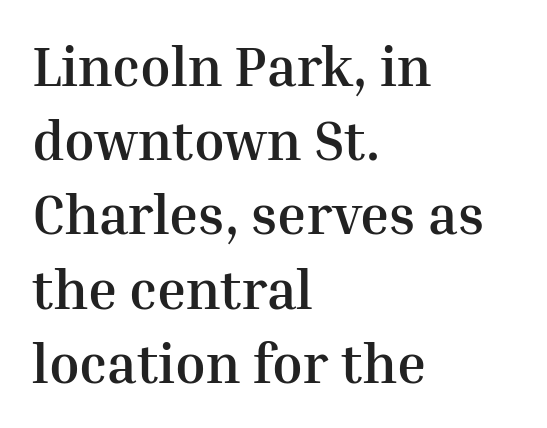
Teacher's note: observe the even left margin — that is flush-left alignment. What stands out about the letter spacing? Nothing — it is the standard amount. Students, observe: this is what conventionally led text looks like. Small tapered or slab feet sit at the stroke ends, so this counts as serif. Stroke thickness is high; the sample reads as a true bold.
